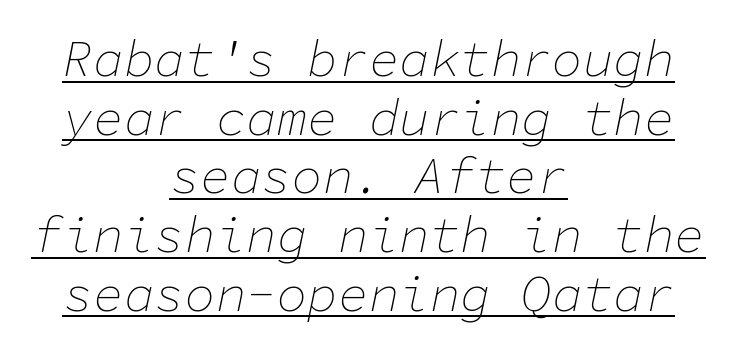
Q: Is the text bold? A: No.
Q: Is the text italic (slanted)? A: Yes, it leans right by about 11 degrees.
Q: Is the text underlined? A: Yes.
Q: How is the paragraph aligned? A: Centered.
Q: Is the spacing between letters normal or unusually wide? A: Normal.
Q: Is the spacing between lines tight, normal or loose? A: Tight.
Q: Width (condensed, normal, or wide)? A: Normal.
Q: Stroke contrast? A: Low.
Q: x-height? A: Medium.
Q: Monospaced? A: Yes.
